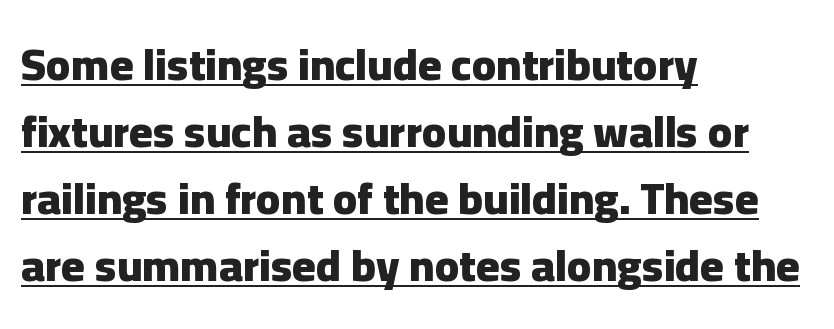
Q: Is the text bold? A: Yes.
Q: Is the text italic (slanted)? A: No, it is upright.
Q: Is the typeface a serif or a sans-serif typeface? A: Sans-serif.
Q: Is the text underlined? A: Yes.
Q: How is the paragraph aligned? A: Left-aligned.
Q: Is the spacing between letters normal or unusually wide? A: Normal.
Q: Is the spacing between lines tight, normal or loose? A: Normal.
Q: Width (condensed, normal, or wide)? A: Normal.
Q: Stroke contrast? A: Low.
Q: x-height? A: Medium.
Q: Monospaced? A: No.
